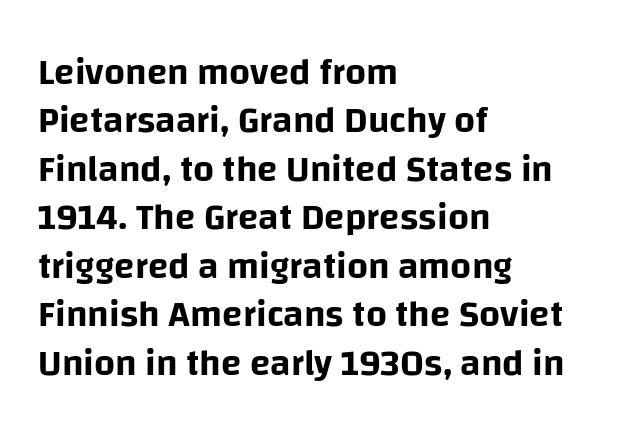
Q: Is the text italic (slanted)? A: No, it is upright.
Q: Is the typeface a serif or a sans-serif typeface? A: Sans-serif.
Q: Is the text underlined? A: No.
Q: How is the paragraph aligned? A: Left-aligned.
Q: Is the spacing between letters normal or unusually wide? A: Normal.
Q: Is the spacing between lines tight, normal or loose? A: Normal.
Q: Width (condensed, normal, or wide)? A: Normal.
Q: Stroke contrast? A: Low.
Q: x-height? A: Large.
Q: Monospaced? A: No.
